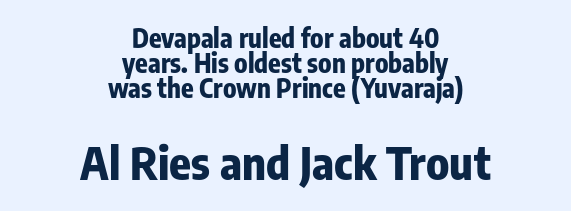
Q: Is the text bold? A: Yes.
Q: Is the text italic (slanted)? A: No, it is upright.
Q: Is the typeface a serif or a sans-serif typeface? A: Sans-serif.
Q: Is the text underlined? A: No.
Q: How is the paragraph aligned? A: Centered.
Q: Is the spacing between letters normal or unusually wide? A: Normal.
Q: Is the spacing between lines tight, normal or loose? A: Tight.
Q: Which block of text is set in a larger size, the first (top) or the second (bottom)? A: The second (bottom) one.
Q: Width (condensed, normal, or wide)? A: Condensed.
Q: Stroke contrast? A: Low.
Q: x-height? A: Medium.
Q: Monospaced? A: No.
